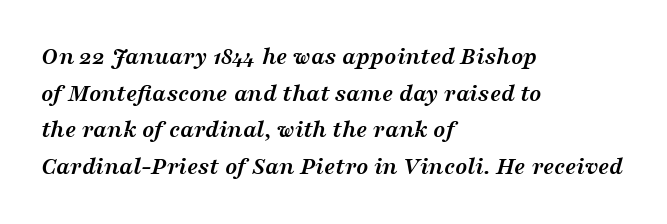
Q: Is the text bold? A: Yes.
Q: Is the text italic (slanted)? A: Yes, it leans right by about 16 degrees.
Q: Is the text underlined? A: No.
Q: How is the paragraph aligned? A: Left-aligned.
Q: Is the spacing between letters normal or unusually wide? A: Normal.
Q: Is the spacing between lines tight, normal or loose? A: Normal.
